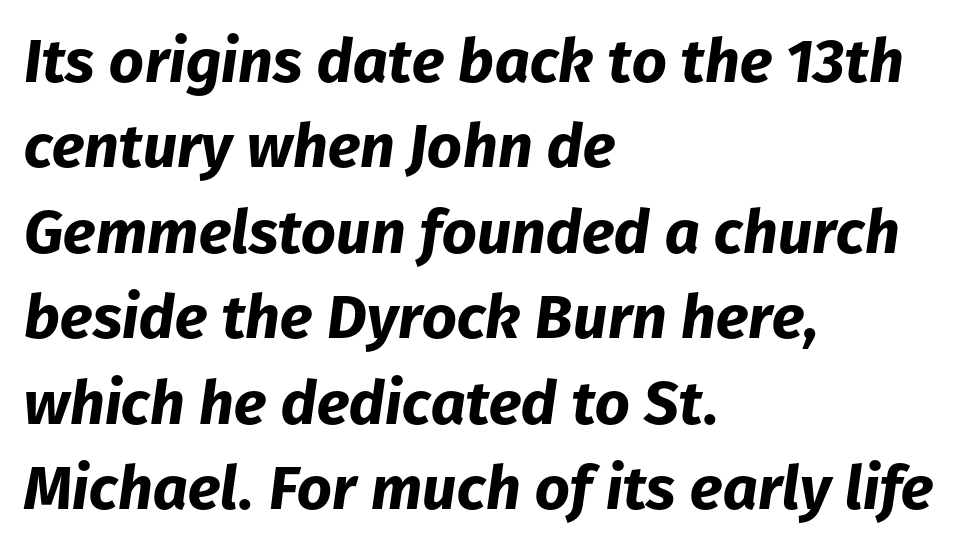
Q: Is the text bold? A: Yes.
Q: Is the text italic (slanted)? A: Yes, it leans right by about 8 degrees.
Q: Is the text underlined? A: No.
Q: How is the paragraph aligned? A: Left-aligned.
Q: Is the spacing between letters normal or unusually wide? A: Normal.
Q: Is the spacing between lines tight, normal or loose? A: Normal.
Q: Width (condensed, normal, or wide)? A: Normal.
Q: Stroke contrast? A: Low.
Q: x-height? A: Medium.
Q: Monospaced? A: No.
